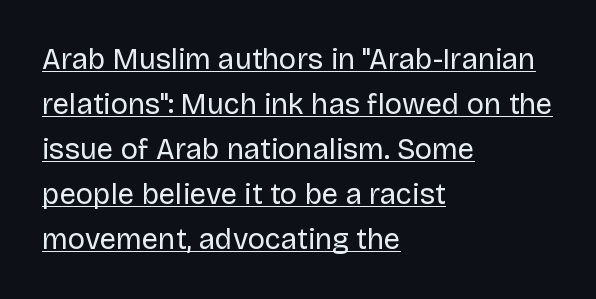
{"serif": "no", "italic": "no", "bold": "no", "weight": "regular", "width": "normal", "stroke_contrast": "low", "x_height": "large", "monospaced": "no", "underline": "yes", "align": "left", "line_spacing": "normal", "line_spacing_ratio": 1.55, "letter_spacing": "normal", "letter_spacing_em": 0.0, "glyph_px": 29}
